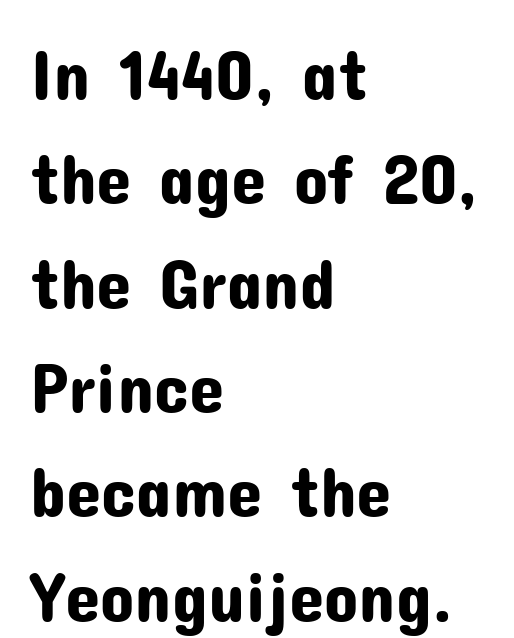
{"serif": "no", "italic": "no", "width": "normal", "stroke_contrast": "low", "x_height": "medium", "monospaced": "no", "underline": "no", "align": "left", "line_spacing": "normal", "line_spacing_ratio": 1.47, "letter_spacing": "normal", "letter_spacing_em": 0.0, "glyph_px": 71}
